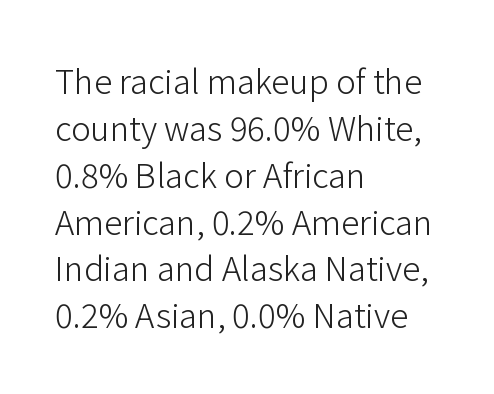
The image shows 33 px light sans-serif type, upright; set left-aligned, normal line spacing (1.42x), normal letter spacing, not underlined; low stroke contrast and a medium x-height.
